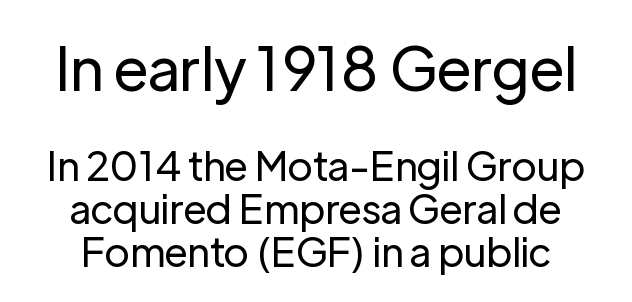
Q: Is the text bold? A: No.
Q: Is the text italic (slanted)? A: No, it is upright.
Q: Is the typeface a serif or a sans-serif typeface? A: Sans-serif.
Q: Is the text underlined? A: No.
Q: How is the paragraph aligned? A: Centered.
Q: Is the spacing between letters normal or unusually wide? A: Normal.
Q: Is the spacing between lines tight, normal or loose? A: Tight.
Q: Which block of text is set in a larger size, the first (top) or the second (bottom)? A: The first (top) one.
Q: Width (condensed, normal, or wide)? A: Normal.
Q: Stroke contrast? A: Low.
Q: x-height? A: Medium.
Q: Monospaced? A: No.
